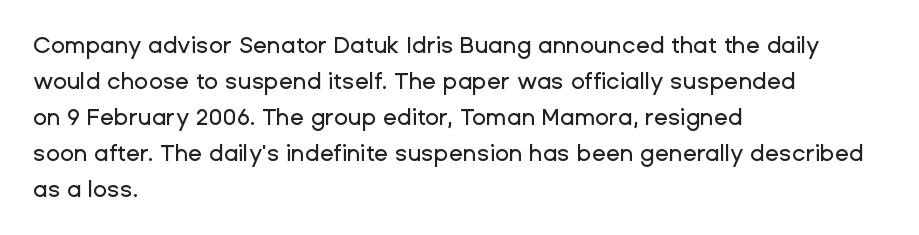
{"italic": "no", "underline": "no", "align": "left", "line_spacing": "normal", "line_spacing_ratio": 1.56, "letter_spacing": "normal", "letter_spacing_em": 0.0, "glyph_px": 23}
